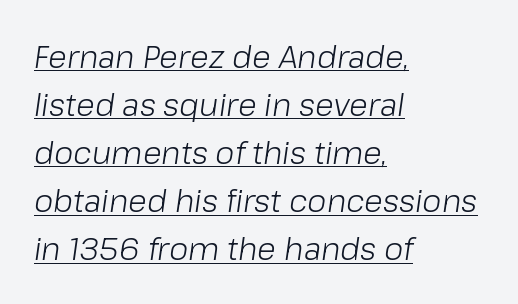
The image shows 31 px light type, italic (leaning right); set left-aligned, normal line spacing (1.55x), normal letter spacing, underlined; low stroke contrast and a medium x-height.
